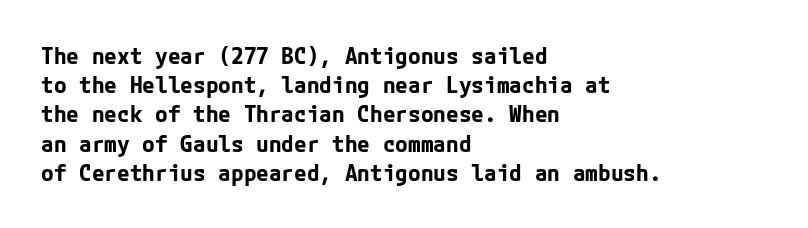
Is the block centered? No — it sits flush against the left margin. Strong, thick strokes mark this as bold type. Plain, unruled lines of type. Nothing unusual about the tracking: characters are spaced as the font intends. When letters stand straight like this, we call the style roman or upright. One glance says typical: line gaps are just what's usual.
